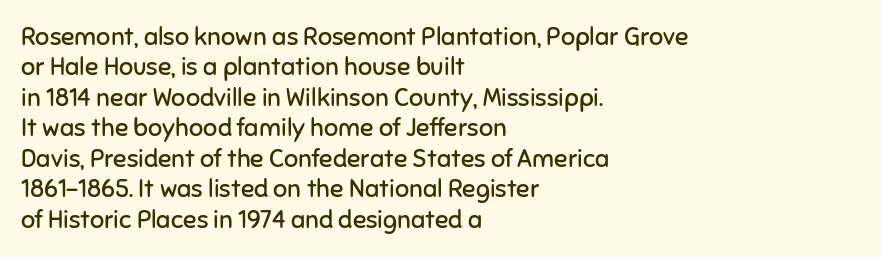
Nope, not italic — everything's standing straight. Only glyphs here, with clear space below each row. Leftover space on each line is placed entirely after the last word. The gaps between neighbouring characters are ordinary and unremarkable. A light-to-regular cut is what we see here.
